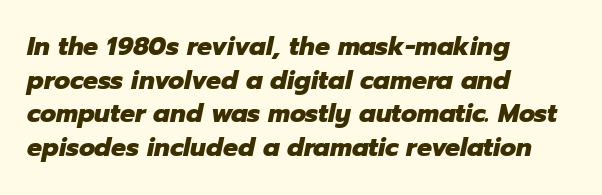
{"italic": "yes", "lean": "right", "slant_degrees": 12, "bold": "yes", "underline": "no", "align": "left", "line_spacing": "normal", "line_spacing_ratio": 1.35, "letter_spacing": "normal", "letter_spacing_em": 0.0, "glyph_px": 25}
